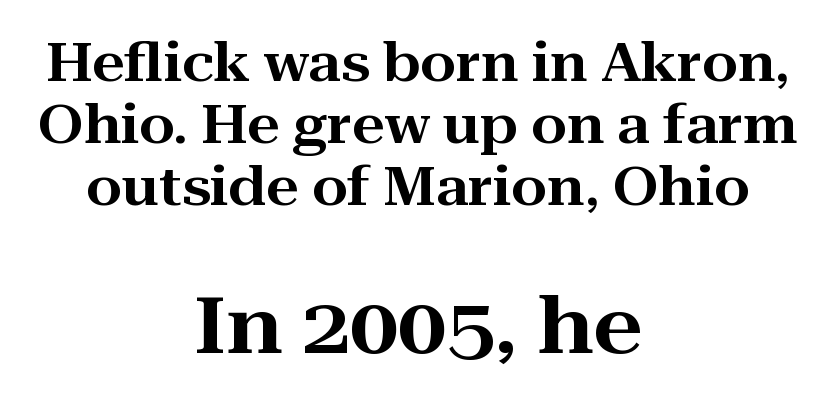
Q: Is the text italic (slanted)? A: No, it is upright.
Q: Is the typeface a serif or a sans-serif typeface? A: Serif.
Q: Is the text underlined? A: No.
Q: How is the paragraph aligned? A: Centered.
Q: Is the spacing between letters normal or unusually wide? A: Normal.
Q: Which block of text is set in a larger size, the first (top) or the second (bottom)? A: The second (bottom) one.
Q: Width (condensed, normal, or wide)? A: Wide.
Q: Stroke contrast? A: High.
Q: x-height? A: Medium.
Q: Monospaced? A: No.
